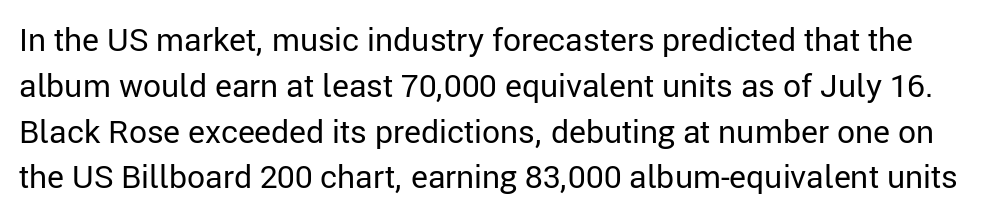
This sample uses plain, unmodified letter spacing. The lettering holds an erect, upright posture throughout. Weight: not bold — regular or lighter. The passage shown is not underscored anywhere.
